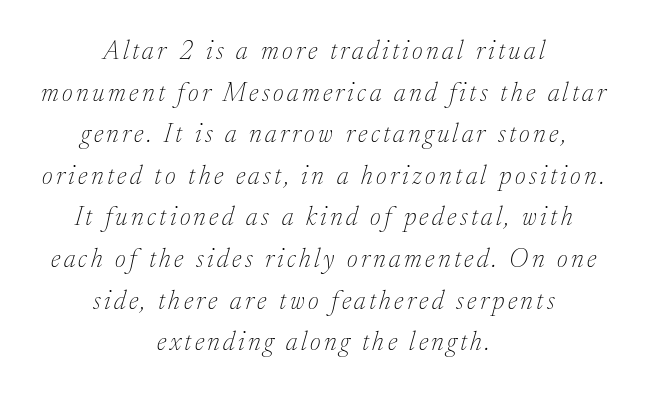
This is not heavy type; no bold has been used. Only glyphs here, with clear space below each row. Italic: yes, the glyphs are oblique. Casual observation: everything's sitting right in the middle.
